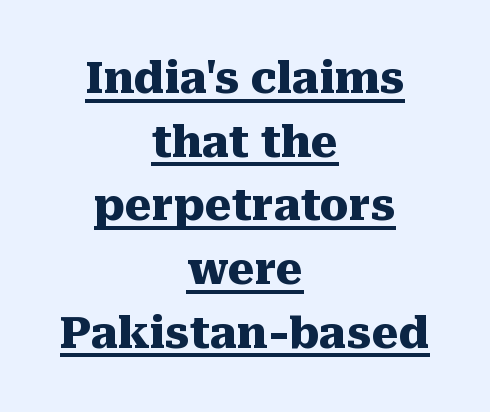
{"serif": "yes", "italic": "no", "bold": "yes", "weight": "heavy", "width": "normal", "stroke_contrast": "medium", "x_height": "medium", "monospaced": "no", "underline": "yes", "align": "center", "line_spacing": "normal", "line_spacing_ratio": 1.48, "letter_spacing": "normal", "letter_spacing_em": 0.0, "glyph_px": 43}
